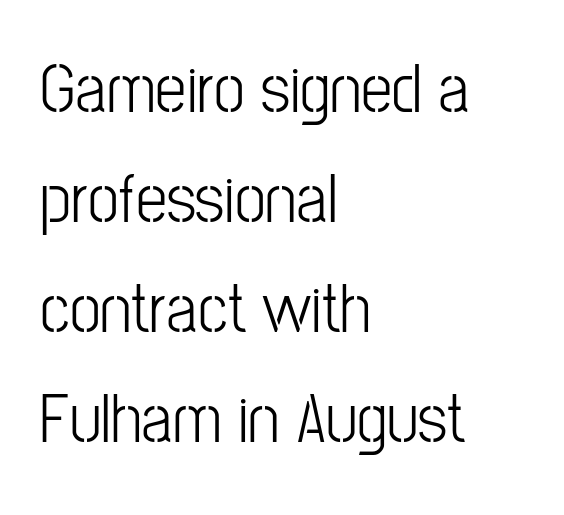
Nothing unusual about the tracking: characters are spaced as the font intends. Check the space under the baseline: it is left empty. Note the varied advance widths — an 'i' is clearly narrower than an 'm'. The type family on display is of the sans-serif kind.
